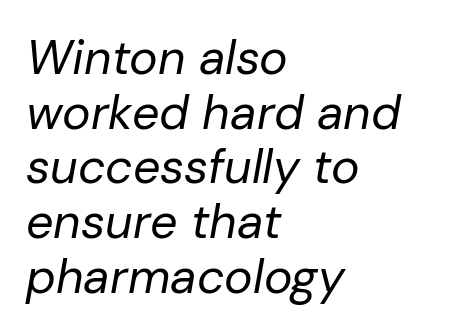
{"italic": "yes", "lean": "right", "slant_degrees": 10, "bold": "no", "weight": "regular", "width": "normal", "stroke_contrast": "low", "x_height": "medium", "monospaced": "no", "underline": "no", "align": "left", "line_spacing": "tight", "line_spacing_ratio": 1.14, "letter_spacing": "normal", "letter_spacing_em": 0.0, "glyph_px": 48}
